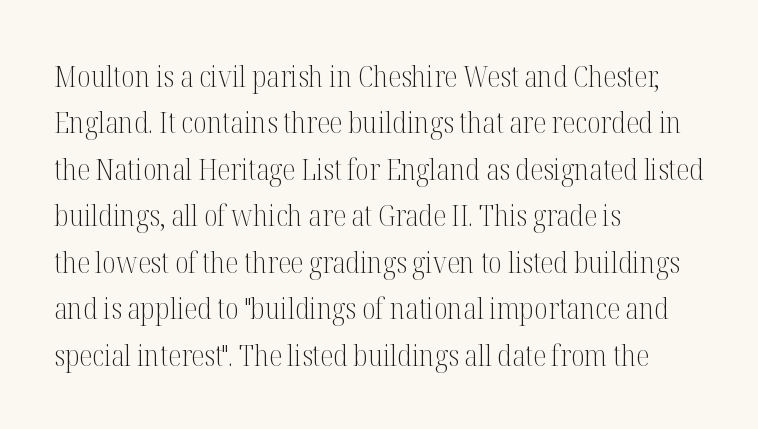
The image shows 30 px light, condensed serif type, upright; set left-aligned, normal line spacing (1.55x), normal letter spacing, not underlined; medium stroke contrast and a medium x-height.
